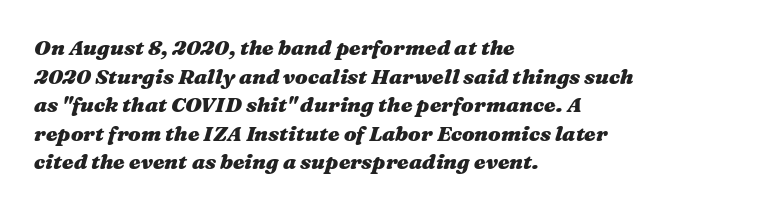
Q: Is the text bold? A: Yes.
Q: Is the text italic (slanted)? A: Yes, it leans right by about 16 degrees.
Q: Is the text underlined? A: No.
Q: How is the paragraph aligned? A: Left-aligned.
Q: Is the spacing between letters normal or unusually wide? A: Normal.
Q: Is the spacing between lines tight, normal or loose? A: Normal.
